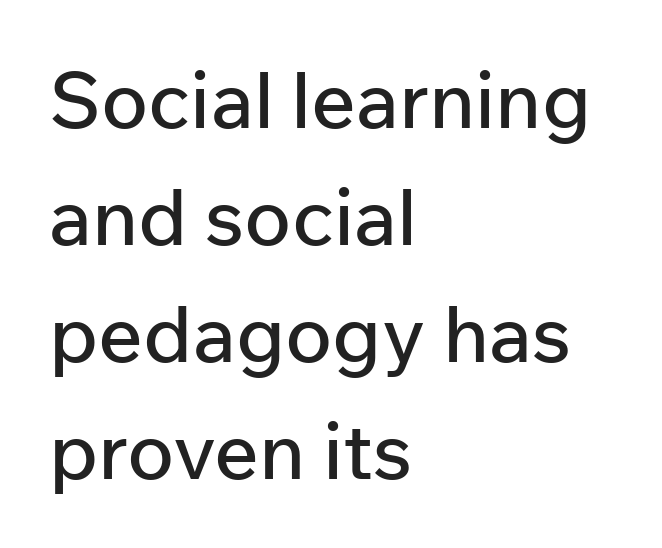
{"serif": "no", "italic": "no", "width": "normal", "stroke_contrast": "low", "x_height": "medium", "monospaced": "no", "underline": "no", "align": "left", "line_spacing": "normal", "line_spacing_ratio": 1.5, "letter_spacing": "normal", "letter_spacing_em": 0.0, "glyph_px": 78}
